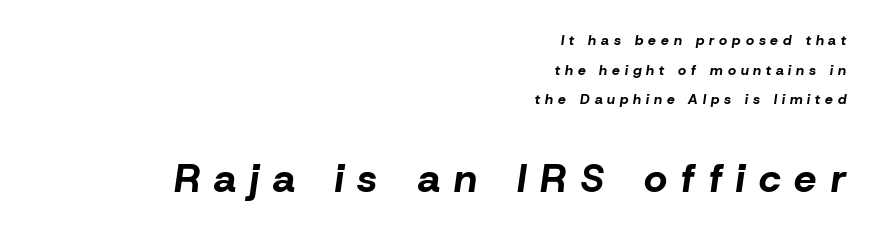
The image shows 40 px bold type, italic (leaning right); set right-aligned, loose line spacing (2.12x), unusually wide letter spacing (+0.35 em), not underlined; the second (bottom) block is 2.86x larger; low stroke contrast and a medium x-height.
